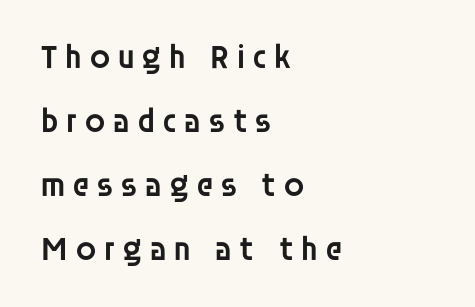
Q: Is the text bold? A: Semi-bold.
Q: Is the text italic (slanted)? A: No, it is upright.
Q: Is the typeface a serif or a sans-serif typeface? A: Sans-serif.
Q: Is the text underlined? A: No.
Q: How is the paragraph aligned? A: Left-aligned.
Q: Width (condensed, normal, or wide)? A: Normal.
Q: Stroke contrast? A: Low.
Q: x-height? A: Large.
Q: Monospaced? A: No.
